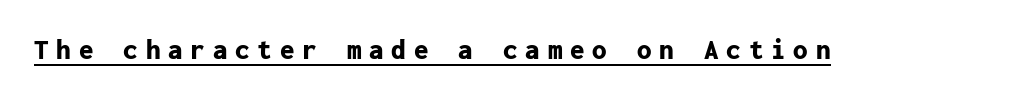
Q: Is the text bold? A: Yes.
Q: Is the text italic (slanted)? A: No, it is upright.
Q: Is the typeface a serif or a sans-serif typeface? A: Sans-serif.
Q: Is the text underlined? A: Yes.
Q: Is the spacing between letters normal or unusually wide? A: Unusually wide.
Q: Width (condensed, normal, or wide)? A: Normal.
Q: Stroke contrast? A: Low.
Q: x-height? A: Medium.
Q: Monospaced? A: Yes.
